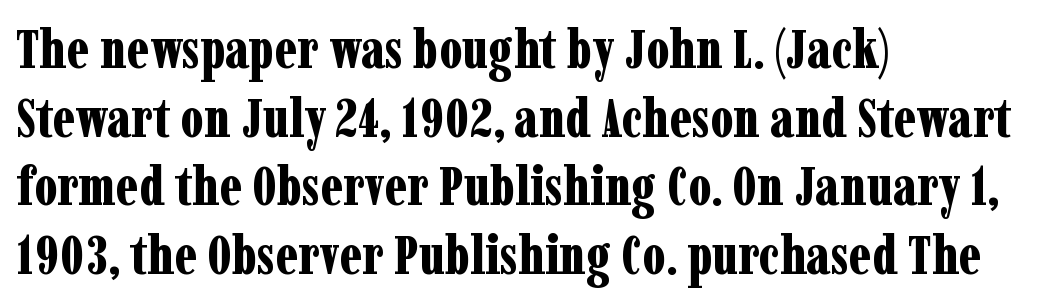
Q: Is the text bold? A: Yes.
Q: Is the text italic (slanted)? A: No, it is upright.
Q: Is the typeface a serif or a sans-serif typeface? A: Serif.
Q: Is the text underlined? A: No.
Q: How is the paragraph aligned? A: Left-aligned.
Q: Is the spacing between letters normal or unusually wide? A: Normal.
Q: Is the spacing between lines tight, normal or loose? A: Normal.
Q: Width (condensed, normal, or wide)? A: Condensed.
Q: Stroke contrast? A: Low.
Q: x-height? A: Medium.
Q: Monospaced? A: No.
